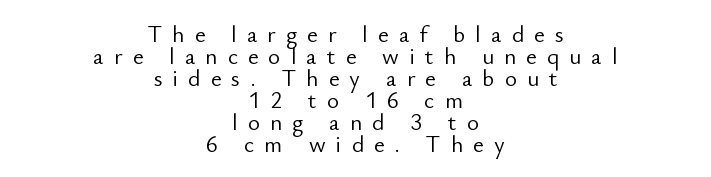
{"italic": "no", "bold": "no", "underline": "no", "align": "center", "line_spacing": "tight", "line_spacing_ratio": 0.96, "letter_spacing": "wide", "letter_spacing_em": 0.44, "glyph_px": 23}
